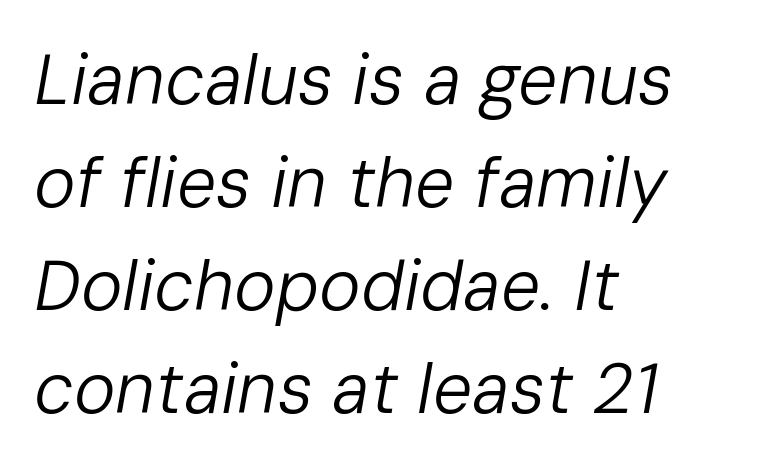
The image shows 70 px regular-weight type, italic (leaning right); set left-aligned, normal line spacing (1.47x), normal letter spacing, not underlined; low stroke contrast and a medium x-height.
